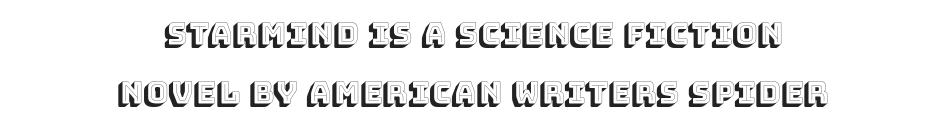
The face used here is proportionally spaced, like ordinary book or web type. Vertical spacing — loose. The horizontal fit of the characters is conventional and even. Quick note: not italic, upright. Any mark beneath the type? The region is blank. Line starts and ends both wander, symmetrically.
